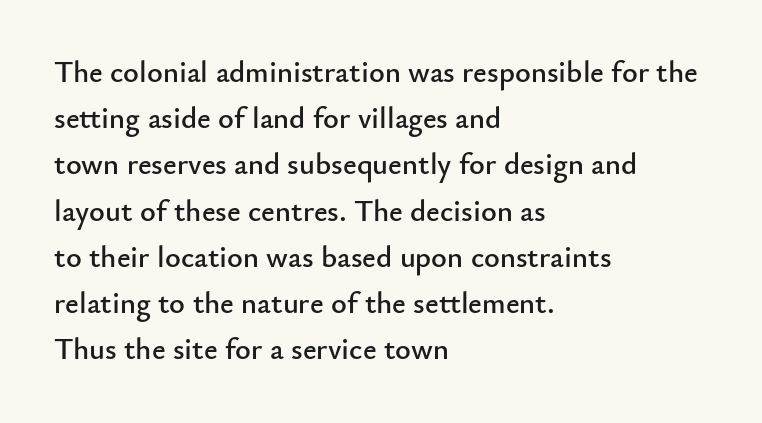
Proportional: the letters do not fall into vertical columns. Letters rest on an invisible, unmarked baseline. Posture: vertical. A student would call this left alignment; a typographer would say flush left, rag right. Observe the absence of serifs on each vertical stroke in this sample.
